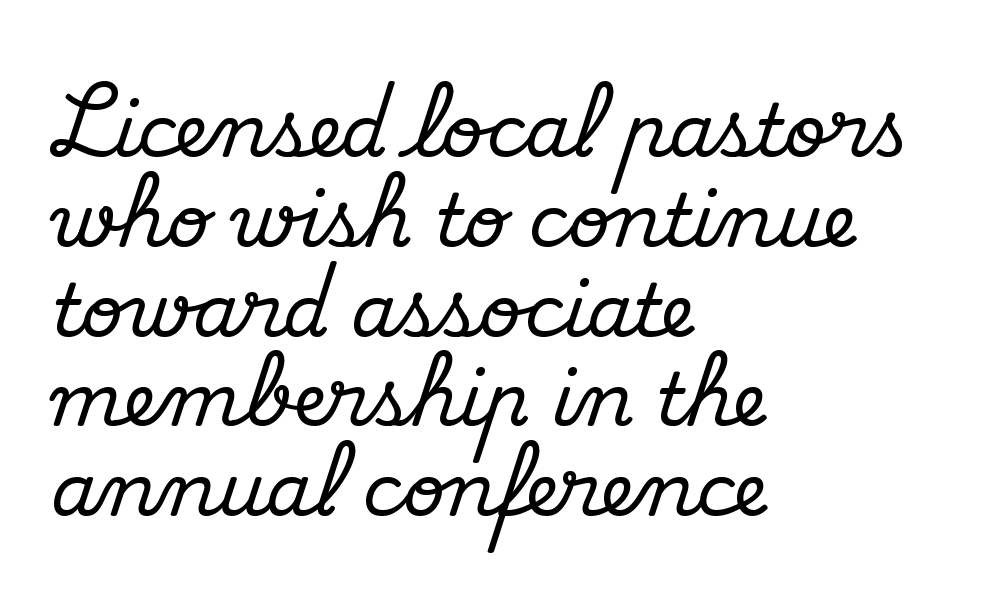
{"serif": "yes", "width": "normal", "stroke_contrast": "medium", "x_height": "small", "monospaced": "no", "underline": "no", "align": "left", "line_spacing_ratio": 1.23, "letter_spacing": "normal", "letter_spacing_em": 0.0, "glyph_px": 73}
